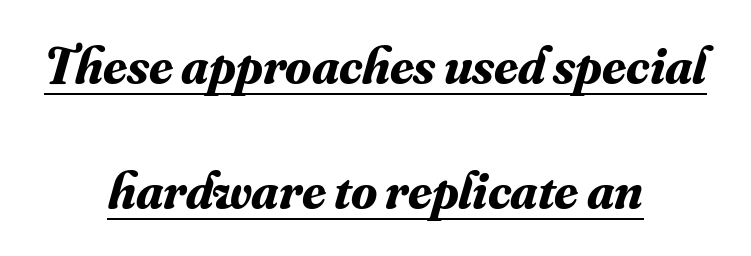
Q: Is the text bold? A: Yes.
Q: Is the text italic (slanted)? A: Yes, it leans right by about 16 degrees.
Q: Is the typeface a serif or a sans-serif typeface? A: Serif.
Q: Is the text underlined? A: Yes.
Q: How is the paragraph aligned? A: Centered.
Q: Is the spacing between letters normal or unusually wide? A: Normal.
Q: Is the spacing between lines tight, normal or loose? A: Loose.
Q: Width (condensed, normal, or wide)? A: Normal.
Q: Stroke contrast? A: Medium.
Q: x-height? A: Small.
Q: Monospaced? A: No.
